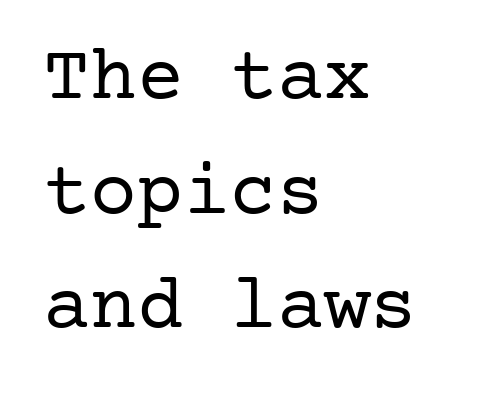
Q: Is the text bold? A: No.
Q: Is the text italic (slanted)? A: No, it is upright.
Q: Is the typeface a serif or a sans-serif typeface? A: Serif.
Q: Is the text underlined? A: No.
Q: How is the paragraph aligned? A: Left-aligned.
Q: Is the spacing between letters normal or unusually wide? A: Normal.
Q: Is the spacing between lines tight, normal or loose? A: Normal.
Q: Width (condensed, normal, or wide)? A: Normal.
Q: Stroke contrast? A: Low.
Q: x-height? A: Medium.
